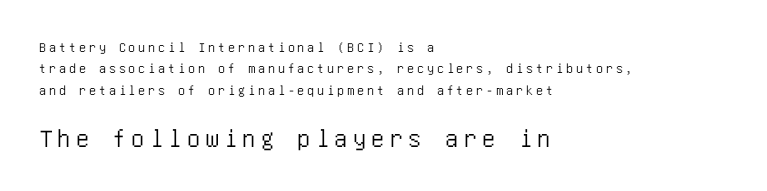
Q: Is the text italic (slanted)? A: No, it is upright.
Q: Is the text underlined? A: No.
Q: How is the paragraph aligned? A: Left-aligned.
Q: Is the spacing between letters normal or unusually wide? A: Unusually wide.
Q: Is the spacing between lines tight, normal or loose? A: Normal.
Q: Which block of text is set in a larger size, the first (top) or the second (bottom)? A: The second (bottom) one.
